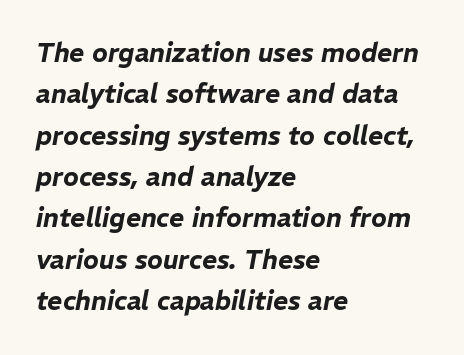
{"italic": "yes", "lean": "right", "slant_degrees": 11, "underline": "no", "align": "left", "line_spacing": "normal", "line_spacing_ratio": 1.59, "letter_spacing": "normal", "letter_spacing_em": 0.0, "glyph_px": 26}
